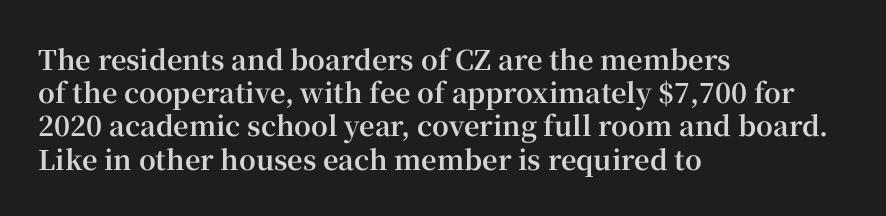
Q: Is the text bold? A: Yes.
Q: Is the text italic (slanted)? A: No, it is upright.
Q: Is the text underlined? A: No.
Q: How is the paragraph aligned? A: Left-aligned.
Q: Is the spacing between letters normal or unusually wide? A: Normal.
